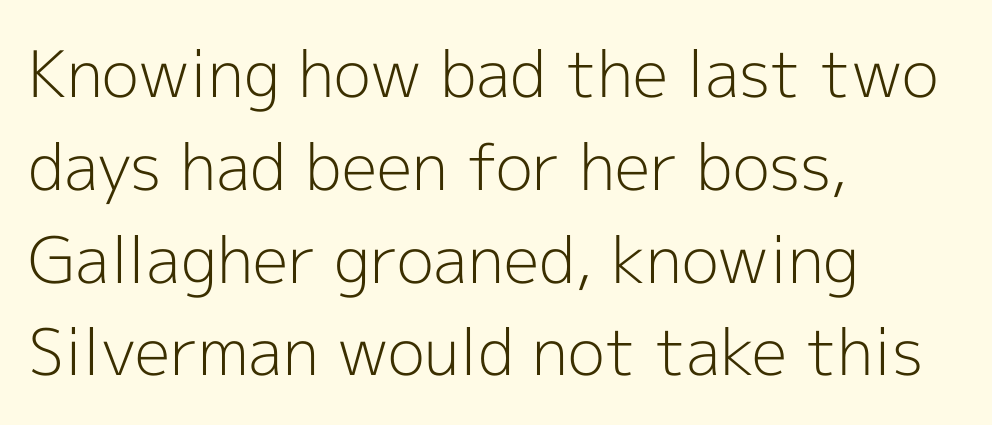
Inter-character spacing is left at the font's built-in metrics. Typeset ragged right — the left edge is the straight one. Honestly, there is no underline to notice here at all. The strokes are not fattened; the text isn't bold. Interline gaps are of average width in this sample. The passage shown is typeset with a sans-serif family.
